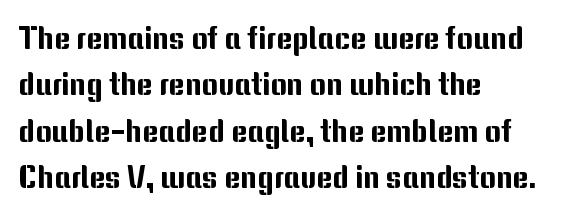
The image shows 31 px sans-serif type, upright; set left-aligned, normal line spacing (1.5x), normal letter spacing, not underlined; medium stroke contrast and a medium x-height.
